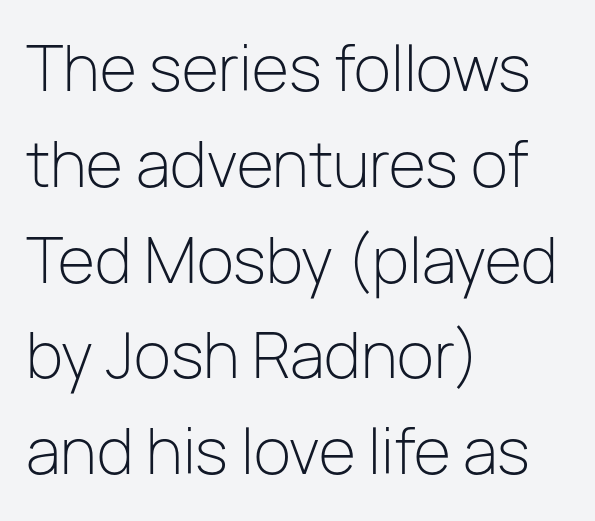
This is sans-serif lettering, the kind often seen on screens and signage. This rendering uses left alignment, leaving the right contour irregular. The string is rendered with underlining switched off. Stems and bowls with no extra thickness — not bold.
